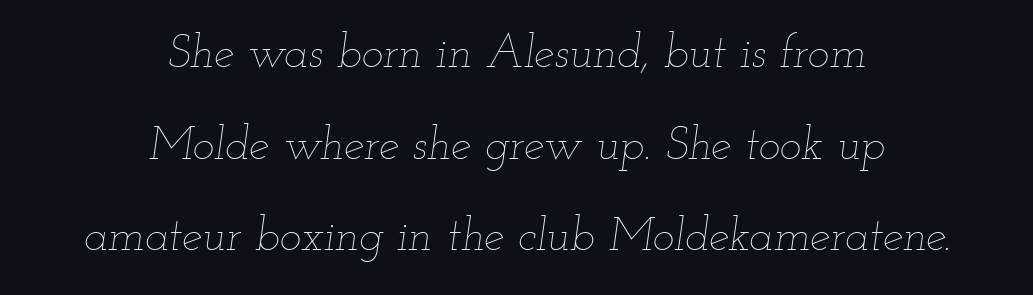
These lines stand farther apart than default settings would place them. The whole block is typeset with a tilt. Spacing verdict: proportional, widths tailored to each character. Stroke thickness stays within the range of a standard reading face or lighter. Clear beneath every line of the passage. Honestly, the letter spacing is just normal — you wouldn't notice it.
